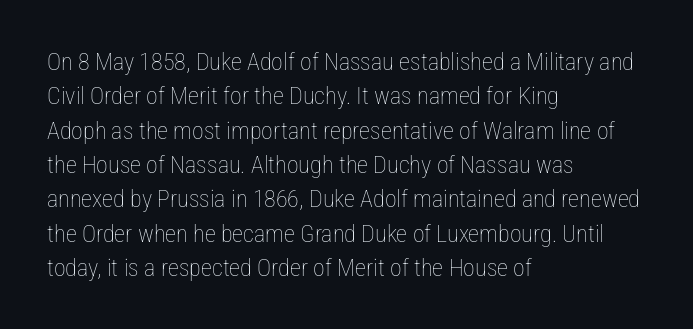
{"italic": "no", "bold": "no", "underline": "no", "align": "left", "line_spacing": "normal", "line_spacing_ratio": 1.43, "letter_spacing": "normal", "letter_spacing_em": 0.0, "glyph_px": 24}
